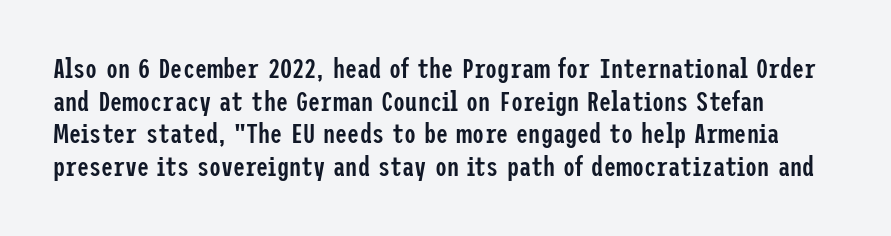
Q: Is the text bold? A: Semi-bold.
Q: Is the text italic (slanted)? A: No, it is upright.
Q: Is the text underlined? A: No.
Q: Is the spacing between letters normal or unusually wide? A: Normal.
